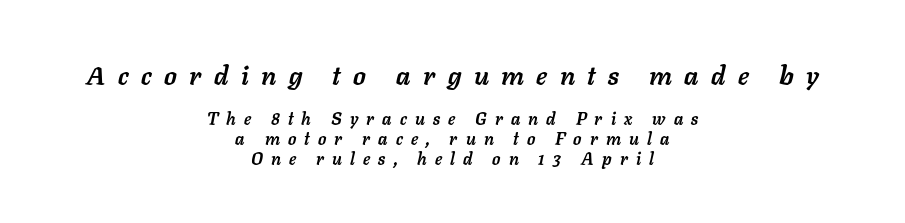
The image shows 26 px bold type, italic (leaning right); set centered, line spacing 1.17x, unusually wide letter spacing (+0.48 em), not underlined; the first (top) block is 1.53x larger.
